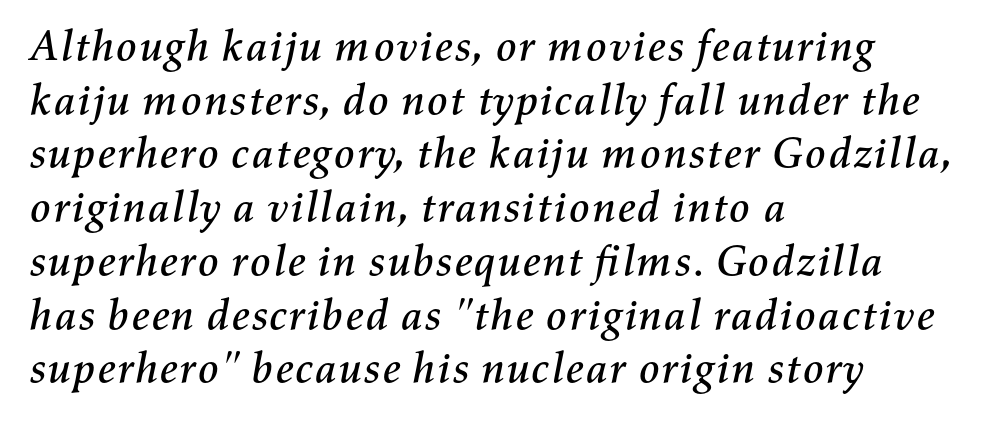
{"italic": "yes", "lean": "right", "slant_degrees": 11, "width": "normal", "stroke_contrast": "medium", "x_height": "medium", "monospaced": "no", "underline": "no", "align": "left", "line_spacing": "normal", "line_spacing_ratio": 1.25, "letter_spacing": "normal", "letter_spacing_em": 0.0, "glyph_px": 43}
